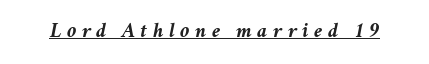
Q: Is the text bold? A: Yes.
Q: Is the text italic (slanted)? A: Yes, it leans right by about 11 degrees.
Q: Is the text underlined? A: Yes.
Q: Is the spacing between letters normal or unusually wide? A: Unusually wide.
